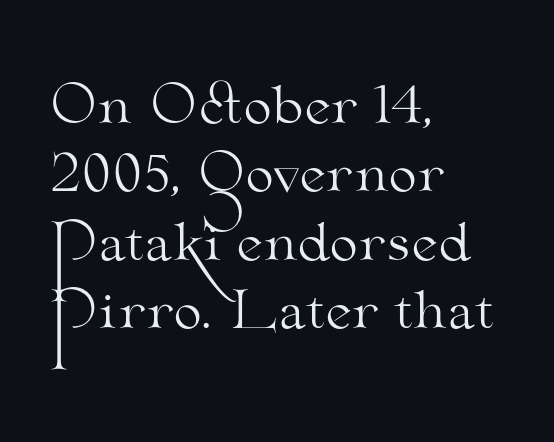
Q: Is the text bold? A: No.
Q: Is the text italic (slanted)? A: No, it is upright.
Q: Is the typeface a serif or a sans-serif typeface? A: Serif.
Q: Is the text underlined? A: No.
Q: How is the paragraph aligned? A: Left-aligned.
Q: Is the spacing between letters normal or unusually wide? A: Normal.
Q: Is the spacing between lines tight, normal or loose? A: Normal.
Q: Width (condensed, normal, or wide)? A: Wide.
Q: Stroke contrast? A: Medium.
Q: x-height? A: Small.
Q: Monospaced? A: No.
